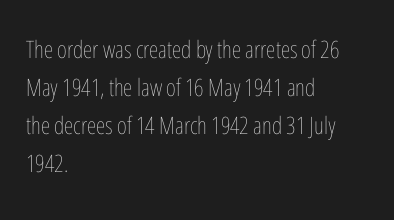
Is there much room between lines? A standard amount, neither cramped nor airy. A roman cut, with each character standing at attention. How are the letters spaced? Ordinarily, with no added tracking. This rendering features lettering with no underline. The paragraph shown leans on its left margin. The weight tops out at a normal text grade.
